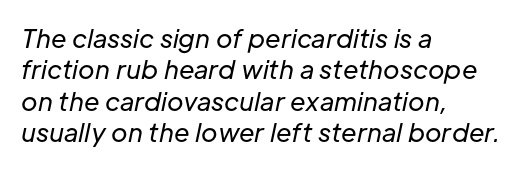
The image shows 25 px text type, italic (leaning right); set left-aligned, normal line spacing (1.26x), normal letter spacing, not underlined.
